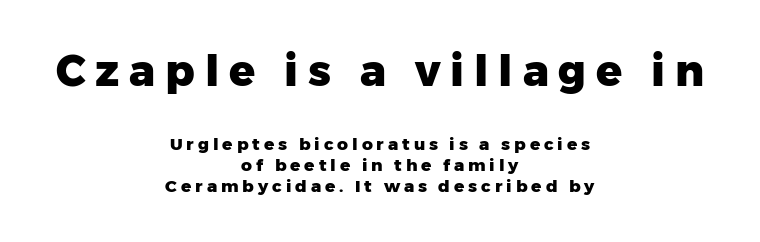
Successive baselines arrive at the customary interval. Stroke thickness is high; the sample reads as a true bold. These lines are centered, leaving both edges ragged. Posture: straight, roman, zero tilt. Observe the absence of serifs on each vertical stroke in this sample.
